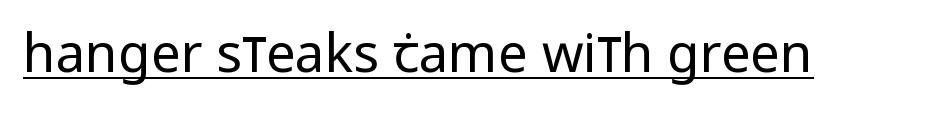
Q: Is the text bold? A: No.
Q: Is the text italic (slanted)? A: No, it is upright.
Q: Is the typeface a serif or a sans-serif typeface? A: Sans-serif.
Q: Is the text underlined? A: Yes.
Q: Is the spacing between letters normal or unusually wide? A: Normal.
Q: Width (condensed, normal, or wide)? A: Condensed.
Q: Stroke contrast? A: Low.
Q: x-height? A: Large.
Q: Monospaced? A: No.
